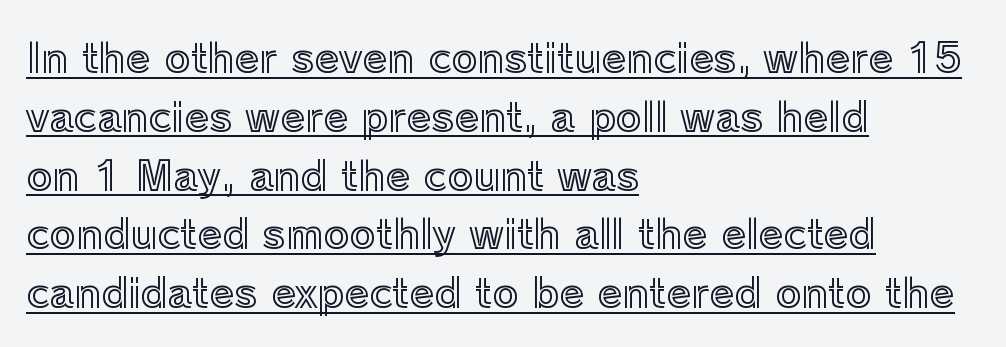
Q: Is the text italic (slanted)? A: No, it is upright.
Q: Is the text underlined? A: Yes.
Q: How is the paragraph aligned? A: Left-aligned.
Q: Is the spacing between letters normal or unusually wide? A: Normal.
Q: Is the spacing between lines tight, normal or loose? A: Normal.
Q: Width (condensed, normal, or wide)? A: Normal.
Q: x-height? A: Medium.
Q: Monospaced? A: No.
